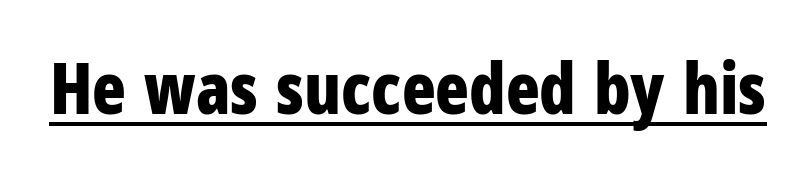
Q: Is the text bold? A: Yes.
Q: Is the text italic (slanted)? A: No, it is upright.
Q: Is the typeface a serif or a sans-serif typeface? A: Sans-serif.
Q: Is the text underlined? A: Yes.
Q: Is the spacing between letters normal or unusually wide? A: Normal.
Q: Width (condensed, normal, or wide)? A: Condensed.
Q: Stroke contrast? A: Low.
Q: x-height? A: Medium.
Q: Monospaced? A: No.
